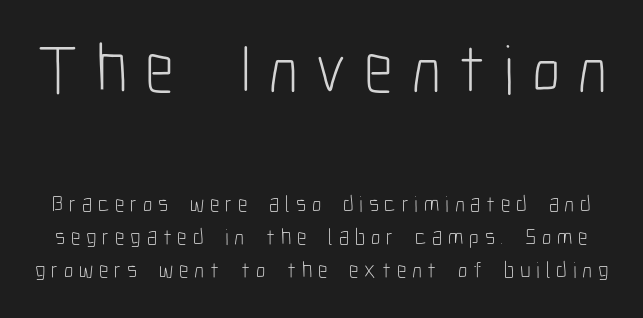
Q: Is the text bold? A: No.
Q: Is the text italic (slanted)? A: No, it is upright.
Q: Is the typeface a serif or a sans-serif typeface? A: Sans-serif.
Q: Is the text underlined? A: No.
Q: Is the spacing between letters normal or unusually wide? A: Unusually wide.
Q: Is the spacing between lines tight, normal or loose? A: Normal.
Q: Which block of text is set in a larger size, the first (top) or the second (bottom)? A: The first (top) one.
Q: Width (condensed, normal, or wide)? A: Condensed.
Q: Stroke contrast? A: Low.
Q: x-height? A: Medium.
Q: Monospaced? A: No.
